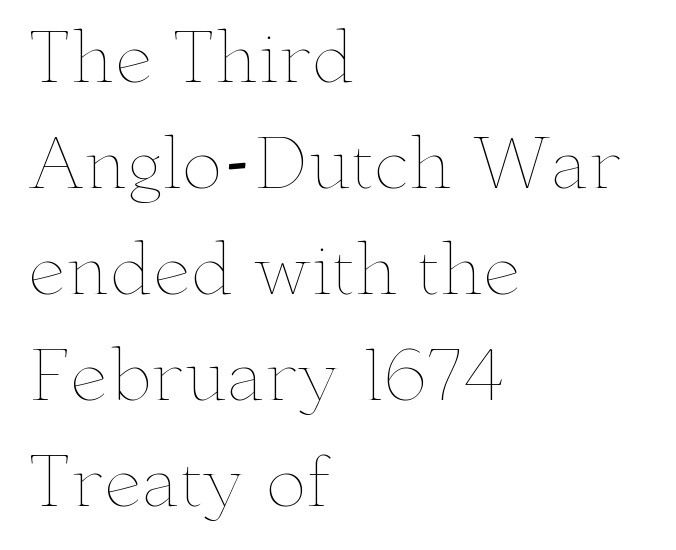
The image shows 68 px thin, wide type, upright; set left-aligned, normal line spacing (1.56x), normal letter spacing, not underlined; low stroke contrast and a small x-height.
